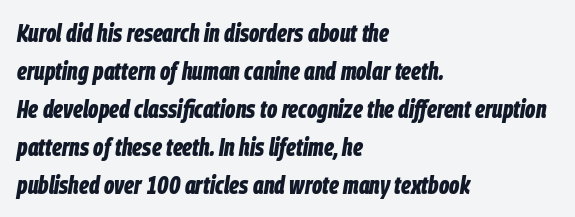
The image shows 25 px bold type, italic (leaning right); set left-aligned, normal line spacing (1.52x), normal letter spacing, not underlined.
